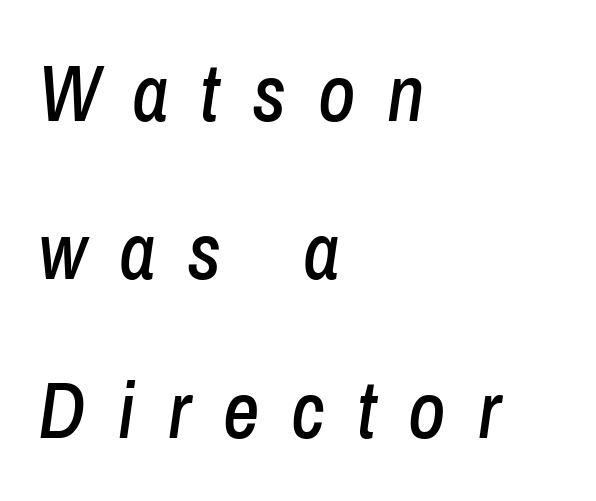
Q: Is the text italic (slanted)? A: Yes, it leans right by about 8 degrees.
Q: Is the text underlined? A: No.
Q: How is the paragraph aligned? A: Left-aligned.
Q: Is the spacing between letters normal or unusually wide? A: Unusually wide.
Q: Is the spacing between lines tight, normal or loose? A: Loose.
Q: Width (condensed, normal, or wide)? A: Condensed.
Q: Stroke contrast? A: Low.
Q: x-height? A: Medium.
Q: Monospaced? A: No.
